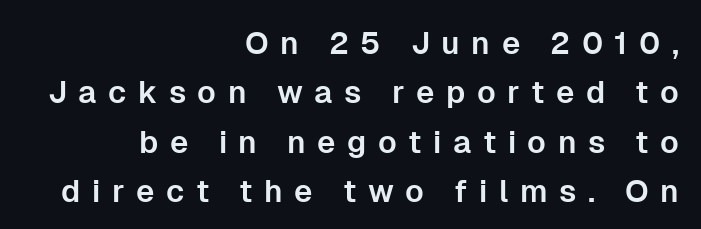
{"serif": "no", "italic": "no", "width": "normal", "stroke_contrast": "low", "x_height": "medium", "monospaced": "no", "underline": "no", "align": "right", "line_spacing": "normal", "line_spacing_ratio": 1.59, "letter_spacing": "wide", "letter_spacing_em": 0.37, "glyph_px": 31}
